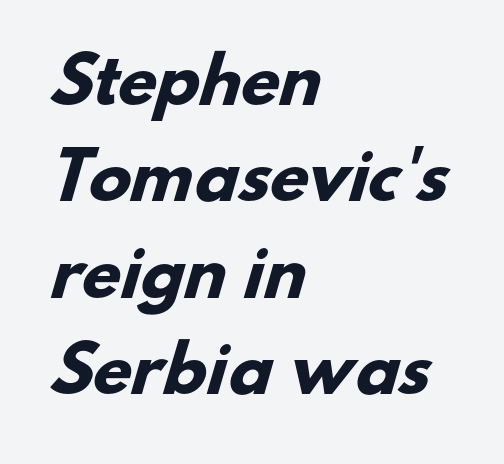
The image shows 63 px heavy sans-serif type; set left-aligned, normal line spacing (1.53x), normal letter spacing, not underlined; low stroke contrast and a small x-height.
